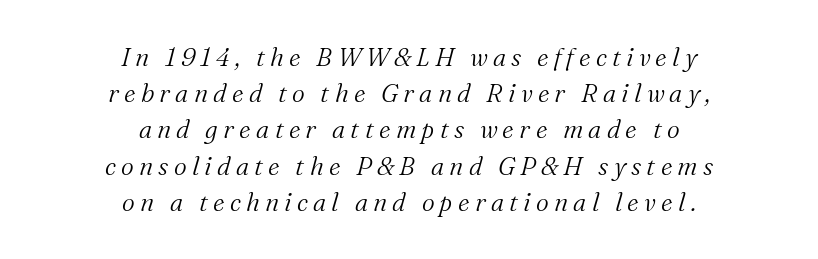
Q: Is the text bold? A: No.
Q: Is the text italic (slanted)? A: Yes, it leans right by about 16 degrees.
Q: Is the text underlined? A: No.
Q: How is the paragraph aligned? A: Centered.
Q: Is the spacing between letters normal or unusually wide? A: Unusually wide.
Q: Is the spacing between lines tight, normal or loose? A: Normal.
